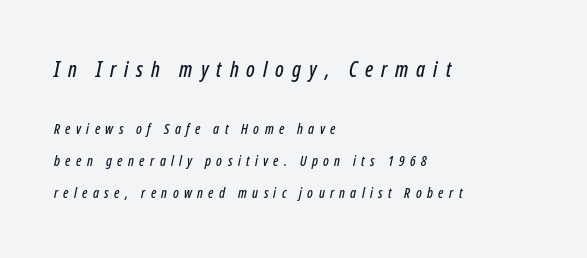
The image shows 21 px text type, italic (leaning right); set left-aligned, loose line spacing (2.3x), unusually wide letter spacing (+0.38 em), not underlined; the first (top) block is 1.5x larger.
